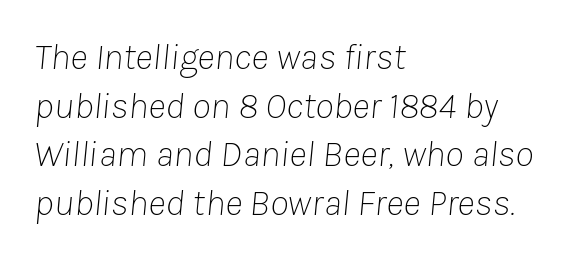
Q: Is the text bold? A: No.
Q: Is the text italic (slanted)? A: Yes, it leans right by about 8 degrees.
Q: Is the text underlined? A: No.
Q: How is the paragraph aligned? A: Left-aligned.
Q: Is the spacing between letters normal or unusually wide? A: Normal.
Q: Is the spacing between lines tight, normal or loose? A: Normal.
Q: Width (condensed, normal, or wide)? A: Normal.
Q: Stroke contrast? A: Low.
Q: x-height? A: Medium.
Q: Monospaced? A: No.
